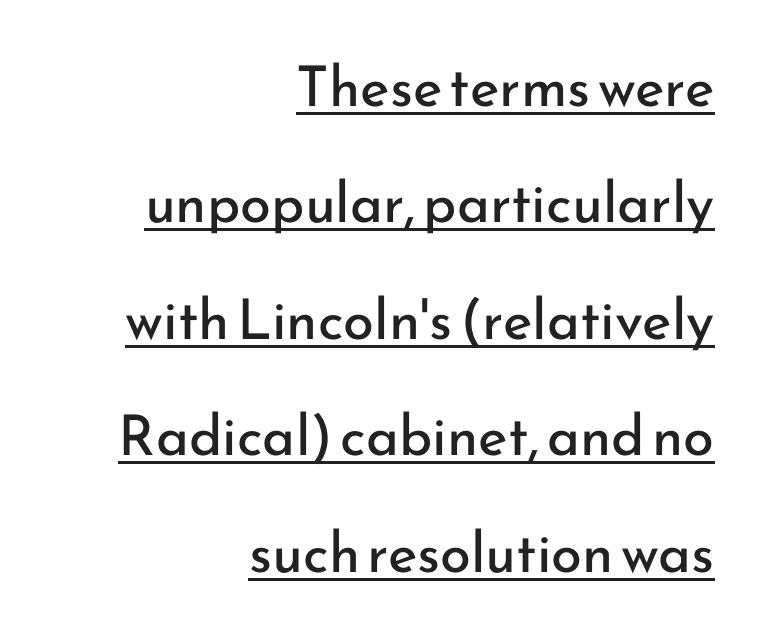
Q: Is the text bold? A: No.
Q: Is the text italic (slanted)? A: No, it is upright.
Q: Is the typeface a serif or a sans-serif typeface? A: Sans-serif.
Q: Is the text underlined? A: Yes.
Q: How is the paragraph aligned? A: Right-aligned.
Q: Is the spacing between letters normal or unusually wide? A: Normal.
Q: Is the spacing between lines tight, normal or loose? A: Loose.
Q: Width (condensed, normal, or wide)? A: Normal.
Q: Stroke contrast? A: Low.
Q: x-height? A: Small.
Q: Monospaced? A: No.
